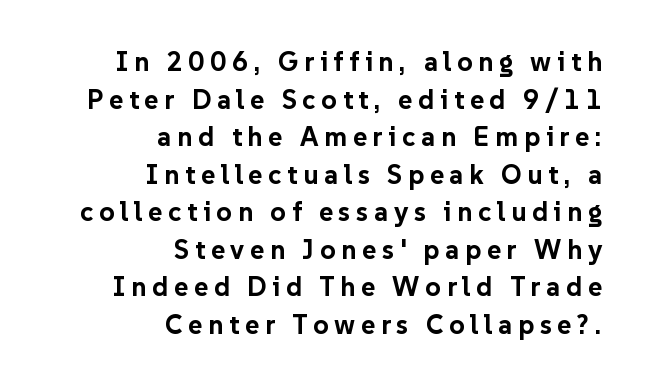
{"italic": "no", "bold": "yes", "underline": "no", "align": "right", "line_spacing": "normal", "line_spacing_ratio": 1.39, "letter_spacing": "wide", "letter_spacing_em": 0.21, "glyph_px": 27}
